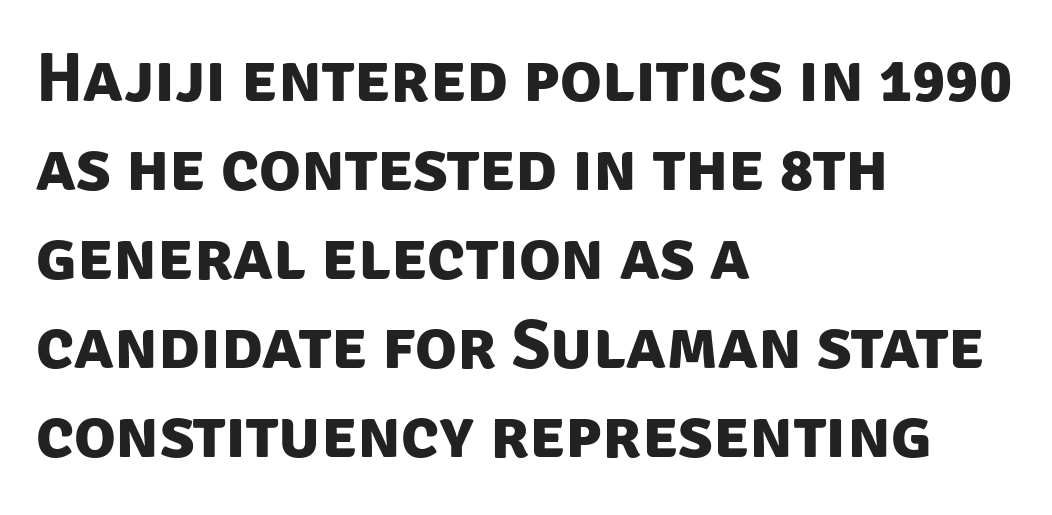
Here the glyphs are tracked normally, forming tight word shapes. Reading down the column, the eye jumps a familiar distance to each next line. Caption: multi-line text, flush left, ragged right. Glance below the letters and you will spot only blank space.
